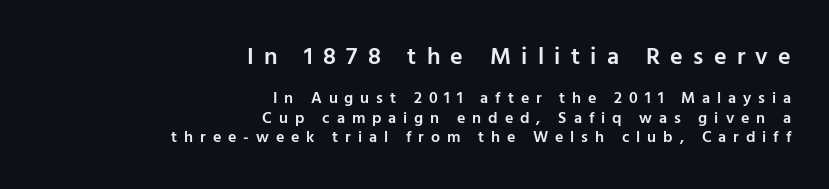
Q: Is the text bold? A: Semi-bold.
Q: Is the text italic (slanted)? A: No, it is upright.
Q: Is the text underlined? A: No.
Q: How is the paragraph aligned? A: Right-aligned.
Q: Is the spacing between letters normal or unusually wide? A: Unusually wide.
Q: Which block of text is set in a larger size, the first (top) or the second (bottom)? A: The first (top) one.
